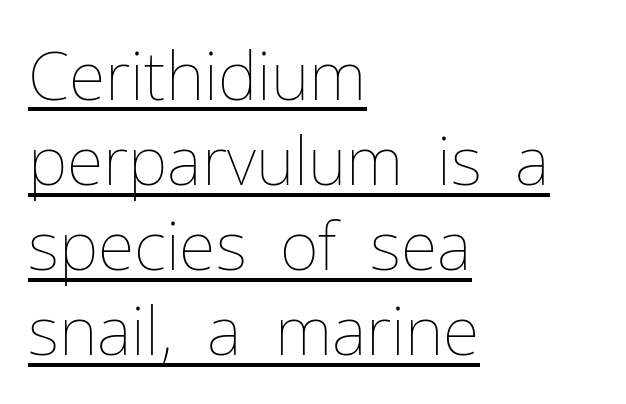
The image shows 67 px thin type, upright; set left-aligned, normal line spacing (1.27x), normal letter spacing, underlined; low stroke contrast and a medium x-height.
